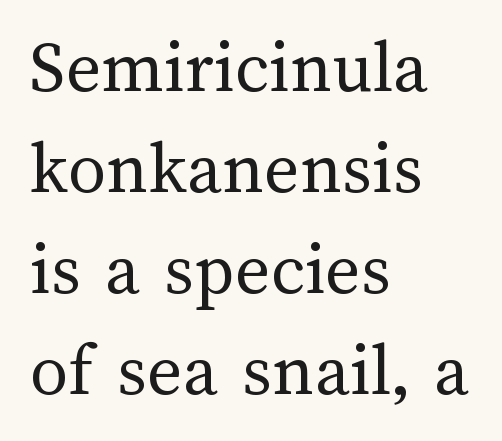
{"italic": "no", "bold": "no", "weight": "regular", "width": "normal", "stroke_contrast": "medium", "x_height": "medium", "monospaced": "no", "underline": "no", "align": "left", "line_spacing": "normal", "line_spacing_ratio": 1.33, "letter_spacing": "normal", "letter_spacing_em": 0.0, "glyph_px": 76}
